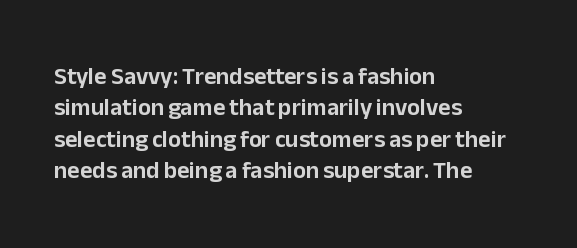
Q: Is the text italic (slanted)? A: No, it is upright.
Q: Is the text underlined? A: No.
Q: How is the paragraph aligned? A: Left-aligned.
Q: Is the spacing between letters normal or unusually wide? A: Normal.
Q: Is the spacing between lines tight, normal or loose? A: Normal.
